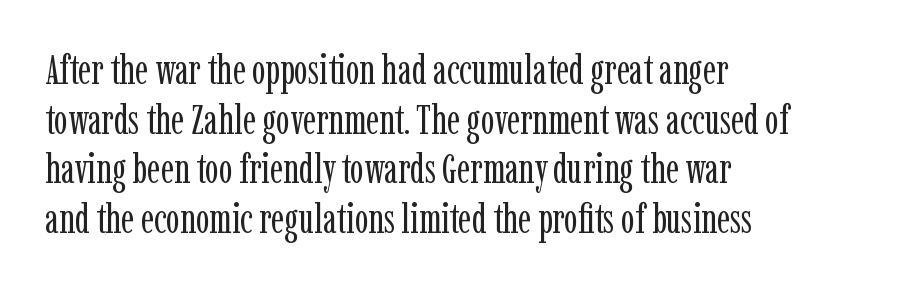
The image shows 41 px regular-weight, condensed serif type, upright; set left-aligned, line spacing 1.21x, normal letter spacing, not underlined; low stroke contrast and a medium x-height.
